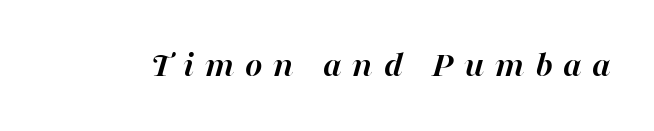
{"italic": "yes", "lean": "right", "slant_degrees": 16, "bold": "yes", "weight": "semibold", "width": "normal", "stroke_contrast": "high", "x_height": "medium", "monospaced": "no", "underline": "no", "letter_spacing": "wide", "letter_spacing_em": 0.29, "glyph_px": 37}
